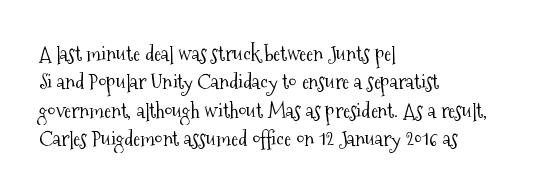
{"italic": "no", "bold": "no", "underline": "no", "align": "left", "line_spacing": "normal", "line_spacing_ratio": 1.35, "letter_spacing": "normal", "letter_spacing_em": 0.0, "glyph_px": 21}
